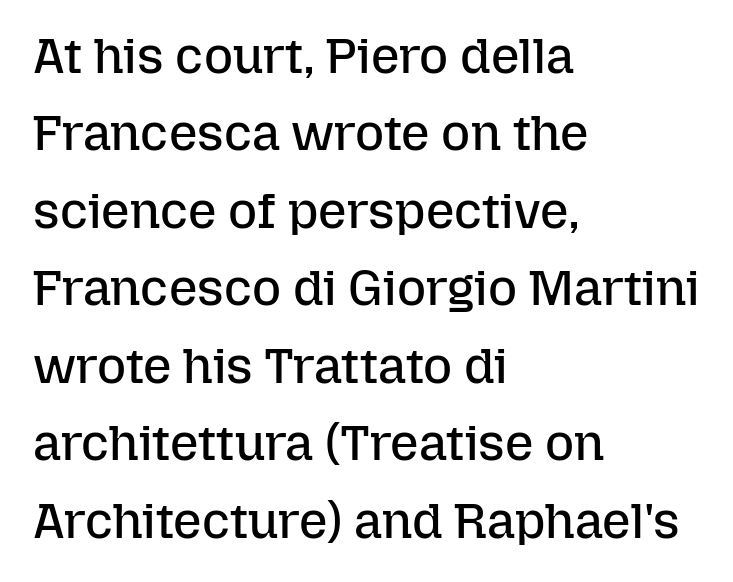
Q: Is the text bold? A: No.
Q: Is the text italic (slanted)? A: No, it is upright.
Q: Is the text underlined? A: No.
Q: How is the paragraph aligned? A: Left-aligned.
Q: Is the spacing between letters normal or unusually wide? A: Normal.
Q: Is the spacing between lines tight, normal or loose? A: Normal.
Q: Width (condensed, normal, or wide)? A: Normal.
Q: Stroke contrast? A: Low.
Q: x-height? A: Medium.
Q: Monospaced? A: No.
